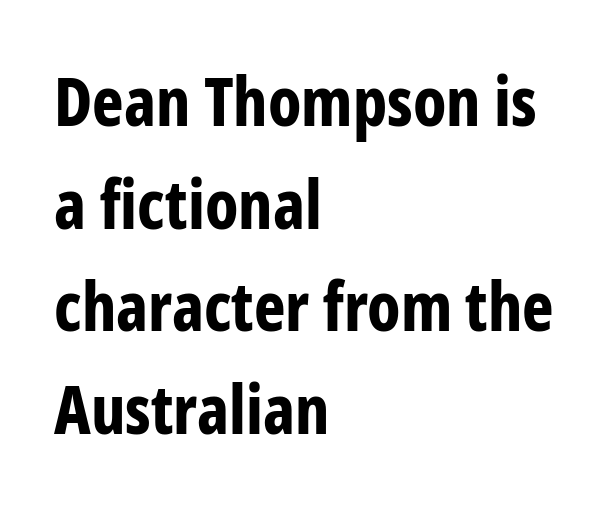
Q: Is the text bold? A: Yes.
Q: Is the text italic (slanted)? A: No, it is upright.
Q: Is the typeface a serif or a sans-serif typeface? A: Sans-serif.
Q: Is the text underlined? A: No.
Q: How is the paragraph aligned? A: Left-aligned.
Q: Is the spacing between letters normal or unusually wide? A: Normal.
Q: Is the spacing between lines tight, normal or loose? A: Normal.
Q: Width (condensed, normal, or wide)? A: Condensed.
Q: Stroke contrast? A: Low.
Q: x-height? A: Medium.
Q: Monospaced? A: No.
